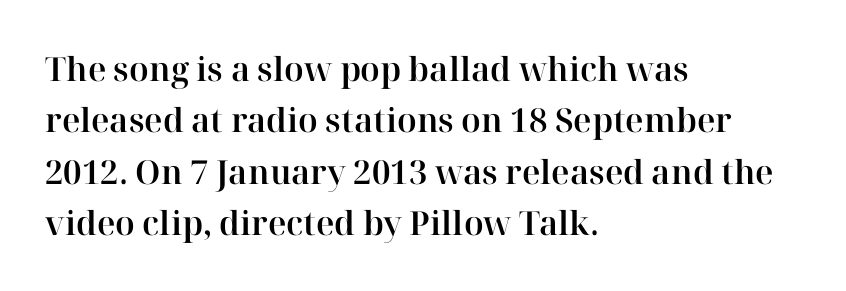
{"serif": "yes", "italic": "no", "width": "normal", "stroke_contrast": "high", "x_height": "medium", "monospaced": "no", "underline": "no", "align": "left", "line_spacing": "normal", "line_spacing_ratio": 1.56, "letter_spacing": "normal", "letter_spacing_em": 0.0, "glyph_px": 33}
